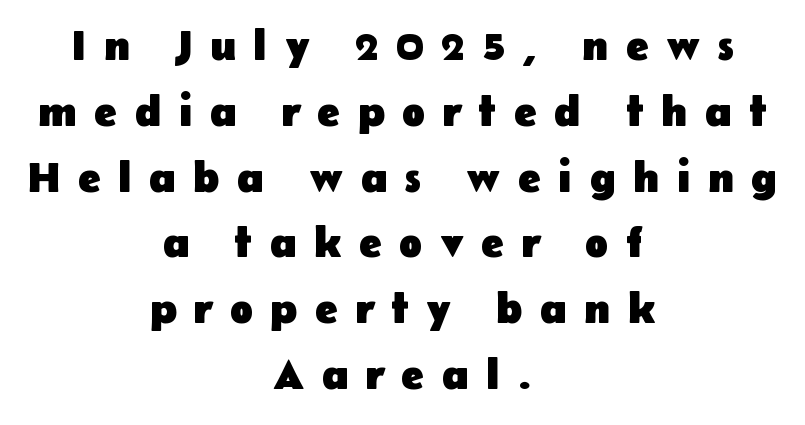
{"serif": "no", "italic": "no", "bold": "yes", "weight": "heavy", "width": "normal", "stroke_contrast": "low", "x_height": "medium", "monospaced": "no", "underline": "no", "align": "center", "line_spacing": "normal", "line_spacing_ratio": 1.53, "letter_spacing": "wide", "letter_spacing_em": 0.4, "glyph_px": 43}
